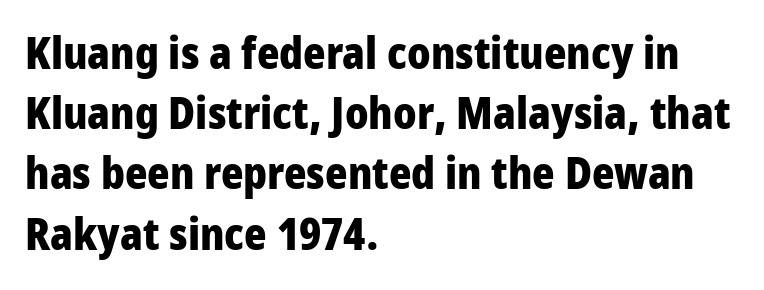
The image shows 43 px heavy, condensed sans-serif type, upright; set left-aligned, normal line spacing (1.4x), normal letter spacing, not underlined; low stroke contrast and a large x-height.
